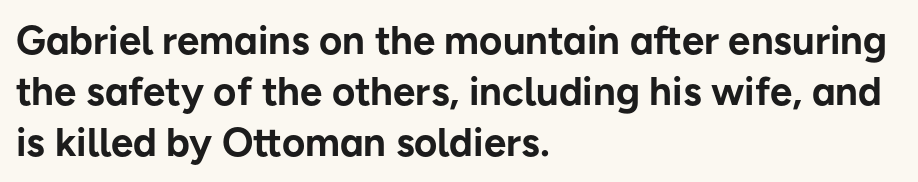
Honestly, the letter spacing is just normal — you wouldn't notice it. Unmarked baselines from the first word to the last. Horizontal bands of white between lines are of average thickness. The face used here has the dense, thick strokes of a bold. The specimen reads as upright at a glance.
